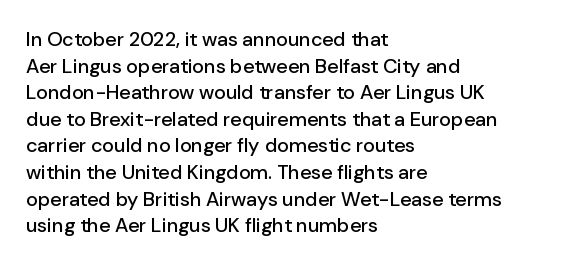
Q: Is the text italic (slanted)? A: No, it is upright.
Q: Is the text underlined? A: No.
Q: How is the paragraph aligned? A: Left-aligned.
Q: Is the spacing between letters normal or unusually wide? A: Normal.
Q: Is the spacing between lines tight, normal or loose? A: Normal.
